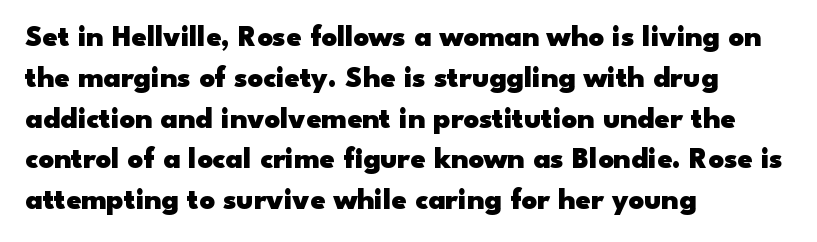
The image shows 30 px heavy, wide sans-serif type, upright; set left-aligned, normal line spacing (1.36x), normal letter spacing, not underlined; low stroke contrast and a small x-height.
